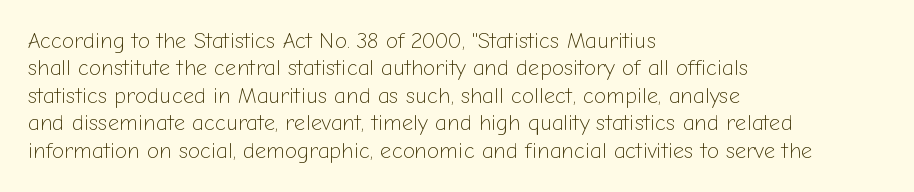
Q: Is the text bold? A: No.
Q: Is the text italic (slanted)? A: No, it is upright.
Q: Is the text underlined? A: No.
Q: How is the paragraph aligned? A: Left-aligned.
Q: Is the spacing between letters normal or unusually wide? A: Normal.
Q: Is the spacing between lines tight, normal or loose? A: Normal.
